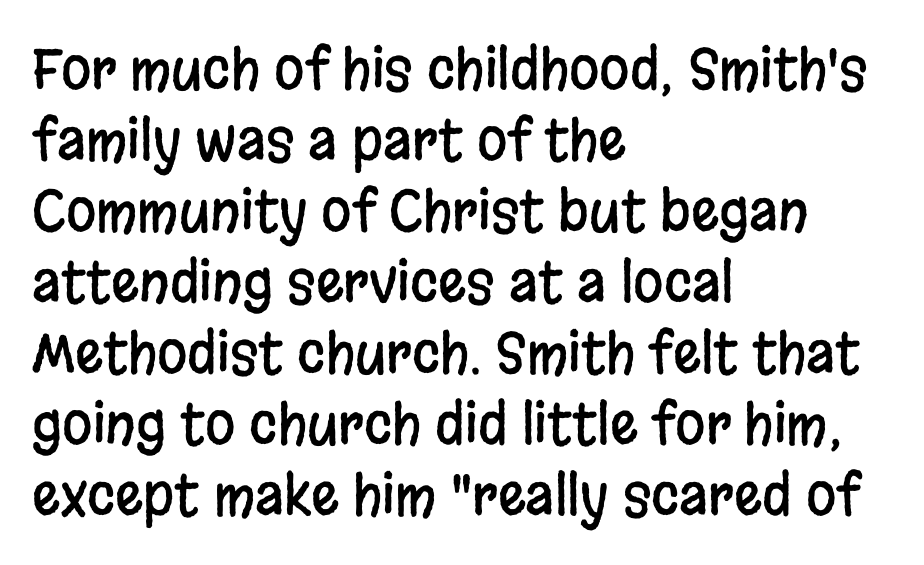
The image shows 55 px condensed sans-serif type, upright; set left-aligned, normal line spacing (1.29x), normal letter spacing, not underlined; low stroke contrast and a large x-height.
